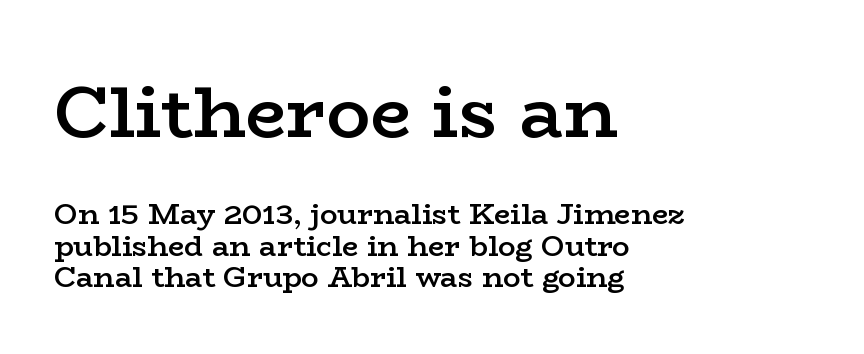
{"serif": "yes", "italic": "no", "bold": "semi", "weight": "semibold", "width": "wide", "stroke_contrast": "low", "x_height": "medium", "monospaced": "no", "underline": "no", "align": "left", "line_spacing": "tight", "line_spacing_ratio": 1.08, "letter_spacing": "normal", "letter_spacing_em": 0.0, "larger_block": "first", "size_ratio": 2.52, "glyph_px": 73}
